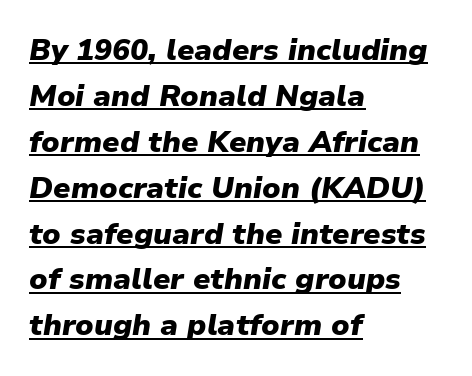
The image shows 30 px heavy type, italic (leaning right); set left-aligned, normal line spacing (1.53x), normal letter spacing, underlined; low stroke contrast and a medium x-height.
